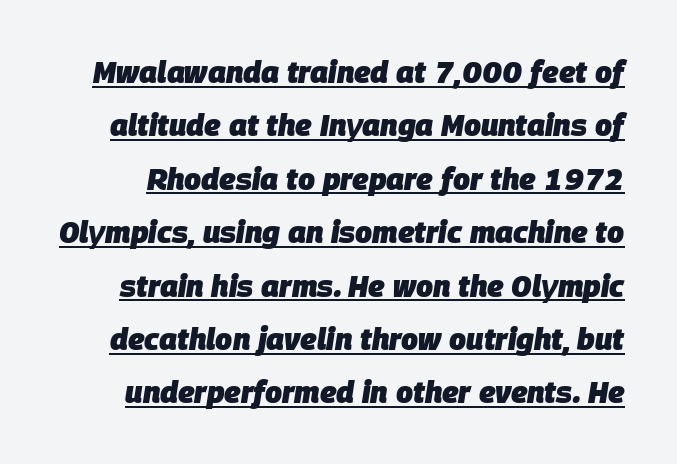
Notice how a bar underscores the lettering throughout. A dark, heavy texture on the line: the type is bold. Posture: slanted. Here the glyphs are tracked normally, forming tight word shapes. These lines are rendered in a variable-pitch font.
